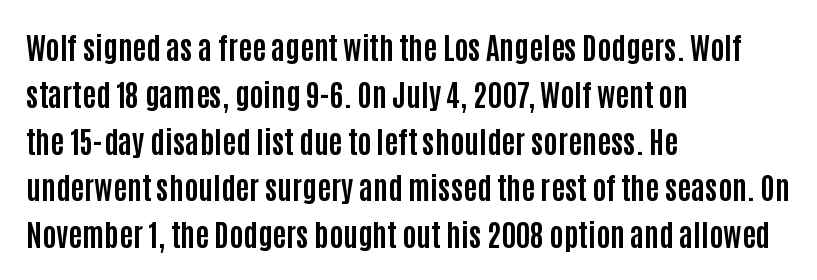
{"serif": "no", "italic": "no", "bold": "yes", "weight": "bold", "width": "condensed", "stroke_contrast": "low", "x_height": "large", "monospaced": "no", "underline": "no", "align": "left", "line_spacing": "normal", "line_spacing_ratio": 1.56, "letter_spacing": "normal", "letter_spacing_em": 0.0, "glyph_px": 30}
